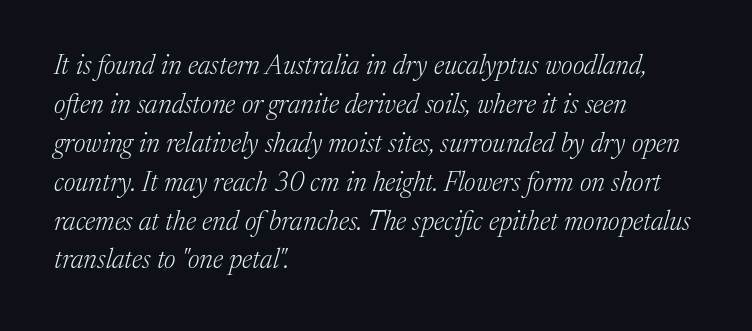
The image shows 27 px text type, italic (leaning right); set left-aligned, normal line spacing (1.44x), normal letter spacing, not underlined.
